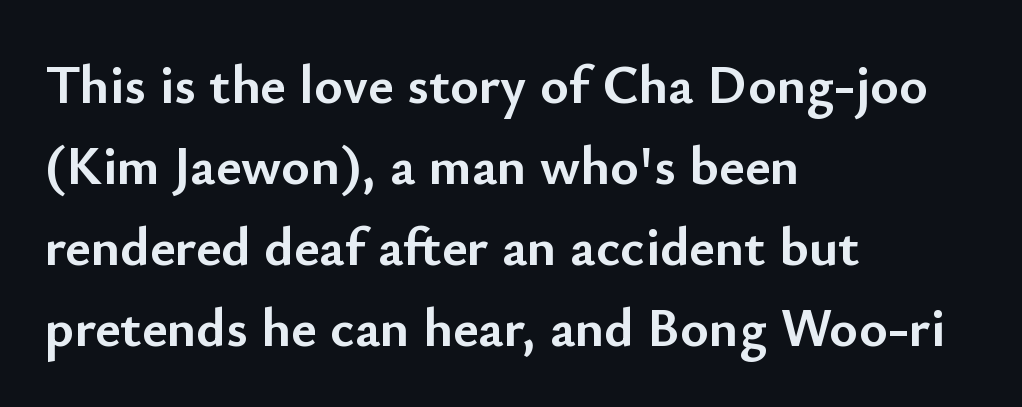
{"serif": "no", "italic": "no", "bold": "yes", "weight": "semibold", "width": "normal", "stroke_contrast": "low", "x_height": "small", "monospaced": "no", "underline": "no", "align": "left", "line_spacing": "normal", "line_spacing_ratio": 1.47, "letter_spacing": "normal", "letter_spacing_em": 0.0, "glyph_px": 55}
